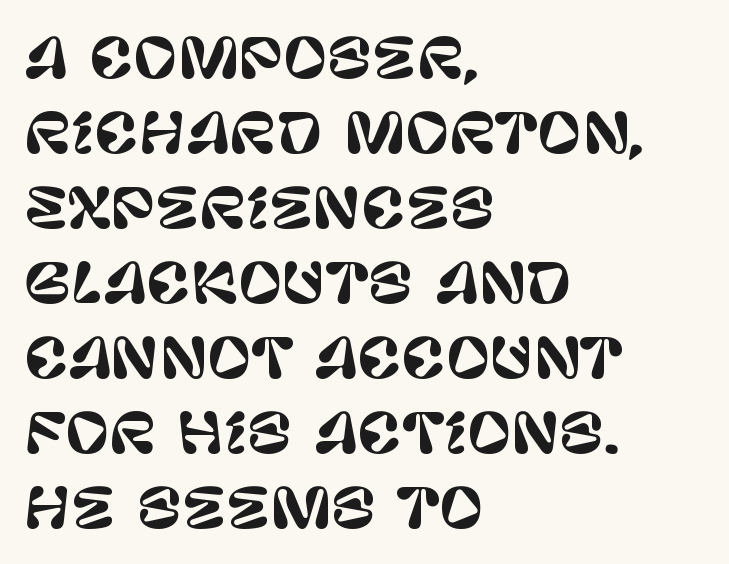
Think of a printed novel: that variable character pitch is what you see here. Which margin do the lines hug? The left one — the right edge is uneven. The leading is moderate, giving the passage an even texture.
